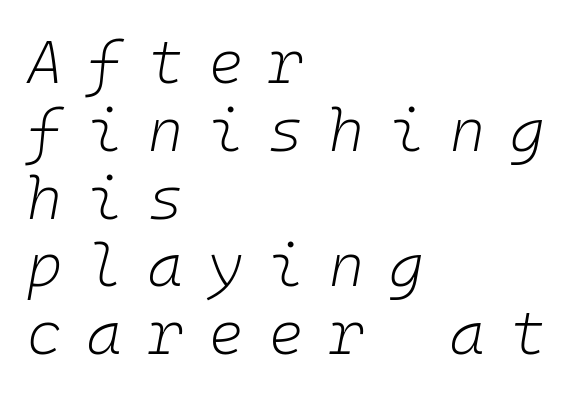
{"italic": "yes", "lean": "right", "slant_degrees": 10, "bold": "no", "weight": "light", "width": "normal", "stroke_contrast": "low", "x_height": "medium", "monospaced": "yes", "underline": "no", "align": "left", "line_spacing": "tight", "line_spacing_ratio": 1.13, "letter_spacing": "wide", "letter_spacing_em": 0.42, "glyph_px": 60}
